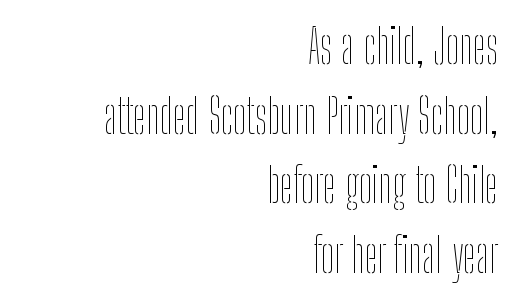
{"italic": "no", "bold": "no", "weight": "thin", "width": "condensed", "stroke_contrast": "low", "x_height": "medium", "monospaced": "no", "underline": "no", "align": "right", "line_spacing": "normal", "line_spacing_ratio": 1.48, "letter_spacing": "normal", "letter_spacing_em": 0.0, "glyph_px": 47}
